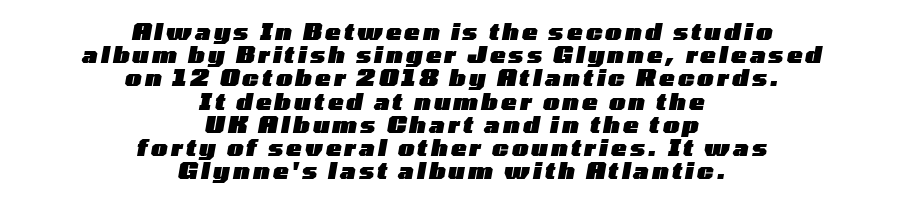
The image shows 23 px bold type, italic (leaning right); set centered, tight line spacing (1.01x), not underlined.
